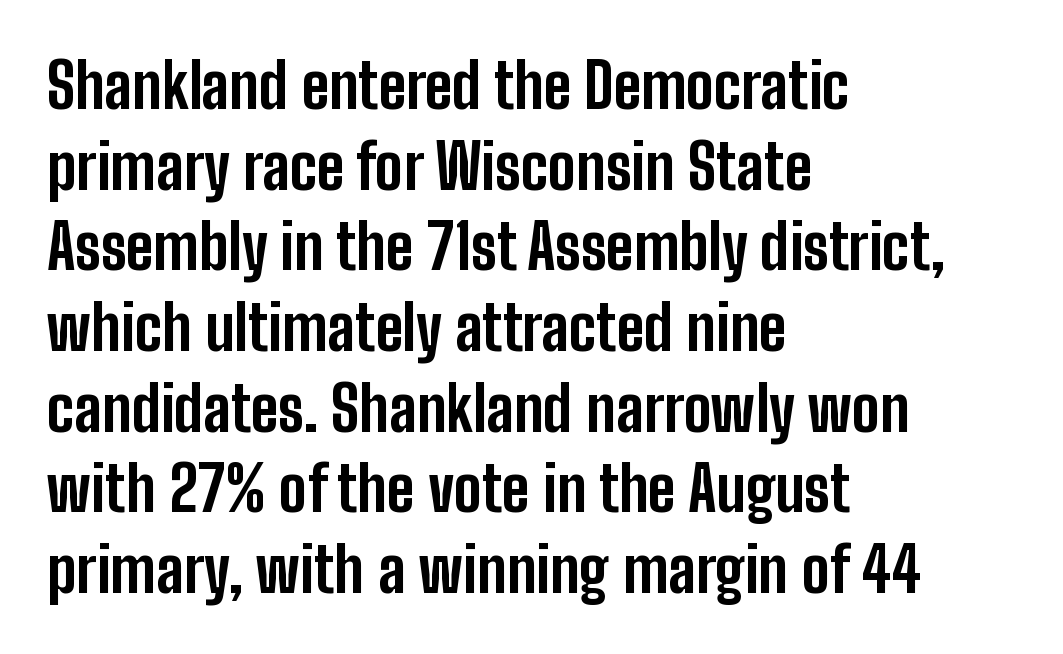
Regular leading. The face used here is proportionally spaced, like ordinary book or web type. No extra tracking has been applied to these lines. These words are printed bold, with thick strokes throughout. Words float on clear page, feet unadorned.
